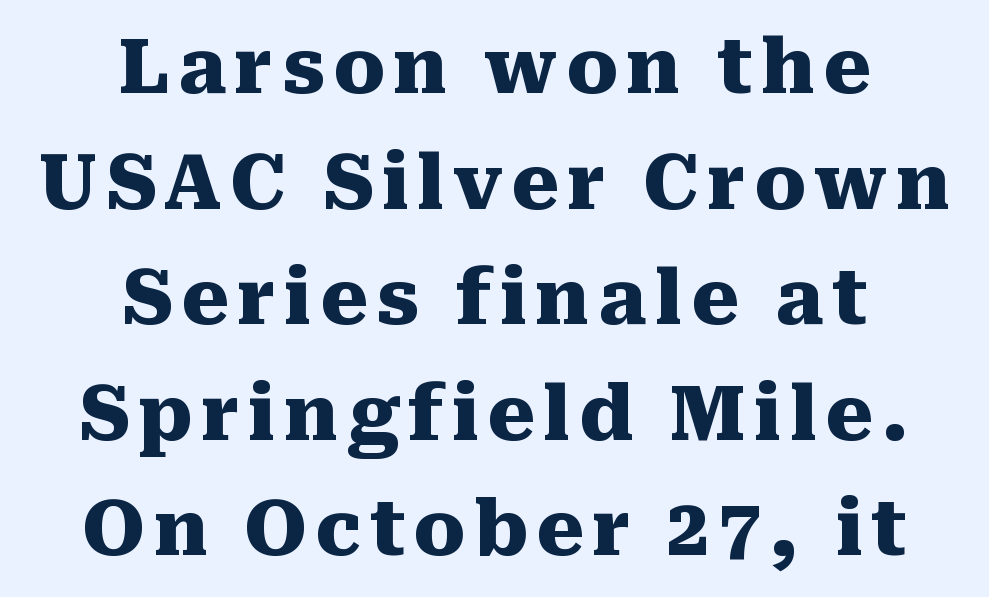
Does the lettering tilt? It doesn't — this is upright. This sample has the flowing, uneven cadence of proportional lettering. Stroke terminals: seriffed. Baseline-to-baseline distance is the conventional proportion of letter height. Honestly, there is no underline to notice here at all.
